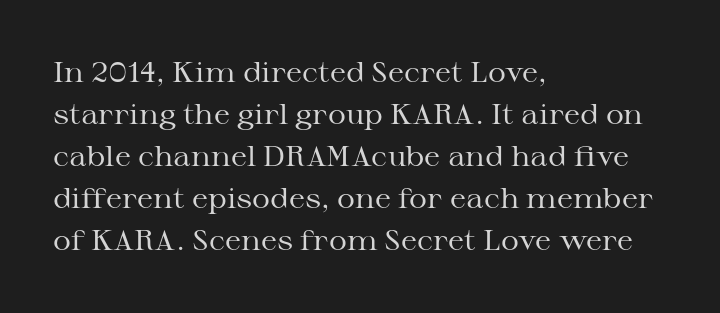
Q: Is the text bold? A: No.
Q: Is the text italic (slanted)? A: No, it is upright.
Q: Is the typeface a serif or a sans-serif typeface? A: Serif.
Q: Is the text underlined? A: No.
Q: How is the paragraph aligned? A: Left-aligned.
Q: Is the spacing between letters normal or unusually wide? A: Normal.
Q: Is the spacing between lines tight, normal or loose? A: Normal.
Q: Width (condensed, normal, or wide)? A: Wide.
Q: Stroke contrast? A: Medium.
Q: x-height? A: Medium.
Q: Monospaced? A: No.
